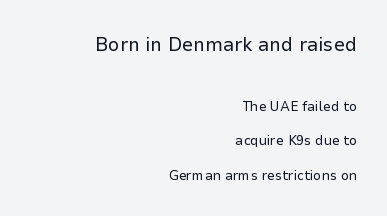
Q: Is the text bold? A: No.
Q: Is the text italic (slanted)? A: No, it is upright.
Q: Is the text underlined? A: No.
Q: How is the paragraph aligned? A: Right-aligned.
Q: Is the spacing between letters normal or unusually wide? A: Normal.
Q: Is the spacing between lines tight, normal or loose? A: Loose.
Q: Which block of text is set in a larger size, the first (top) or the second (bottom)? A: The first (top) one.
